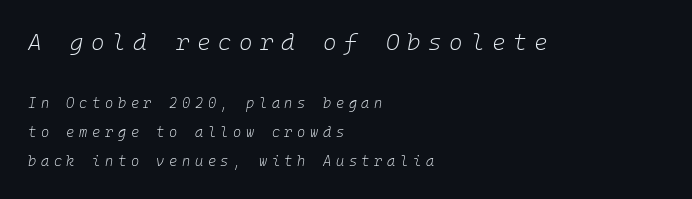
Q: Is the text bold? A: No.
Q: Is the text italic (slanted)? A: Yes, it leans right by about 10 degrees.
Q: Is the text underlined? A: No.
Q: How is the paragraph aligned? A: Left-aligned.
Q: Is the spacing between letters normal or unusually wide? A: Unusually wide.
Q: Is the spacing between lines tight, normal or loose? A: Loose.
Q: Which block of text is set in a larger size, the first (top) or the second (bottom)? A: The first (top) one.
